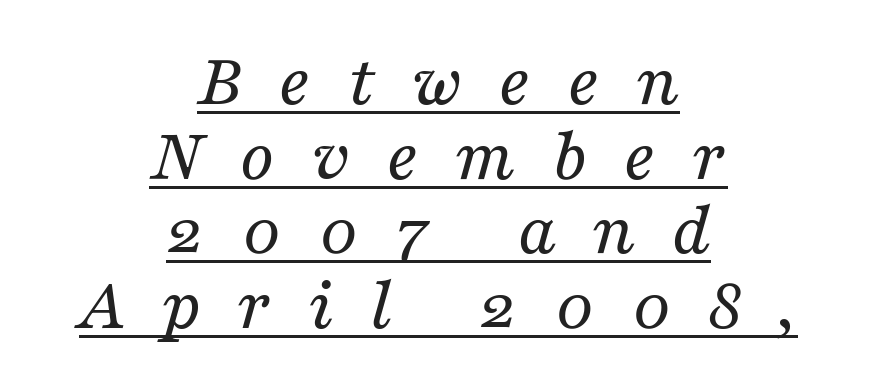
The image shows 77 px regular-weight serif type, italic (leaning right); set centered, tight line spacing (0.97x), unusually wide letter spacing (+0.46 em), underlined; medium stroke contrast and a medium x-height.
